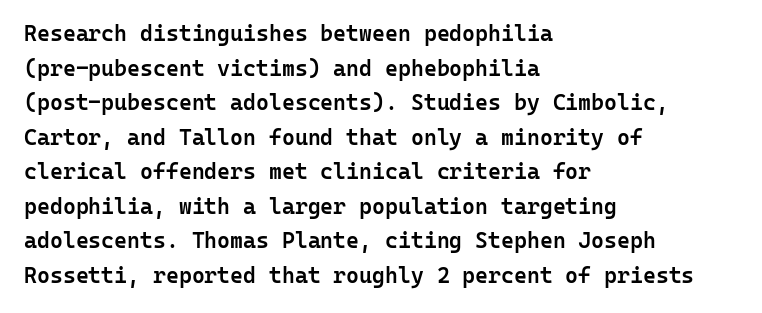
Q: Is the text bold? A: Semi-bold.
Q: Is the text italic (slanted)? A: No, it is upright.
Q: Is the text underlined? A: No.
Q: How is the paragraph aligned? A: Left-aligned.
Q: Is the spacing between letters normal or unusually wide? A: Normal.
Q: Is the spacing between lines tight, normal or loose? A: Normal.
